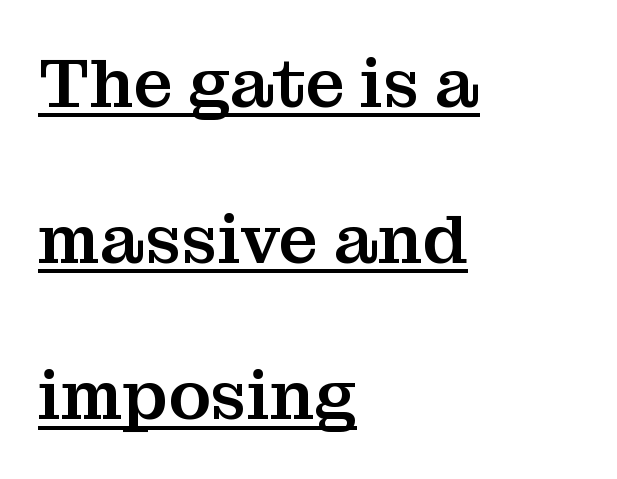
The image shows 70 px serif type, upright; set left-aligned, loose line spacing (2.23x), normal letter spacing, underlined; medium stroke contrast and a medium x-height.
